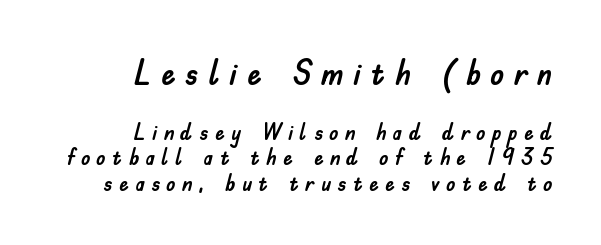
Q: Is the text italic (slanted)? A: Yes.
Q: Is the typeface a serif or a sans-serif typeface? A: Sans-serif.
Q: Is the text underlined? A: No.
Q: How is the paragraph aligned? A: Right-aligned.
Q: Is the spacing between letters normal or unusually wide? A: Unusually wide.
Q: Is the spacing between lines tight, normal or loose? A: Tight.
Q: Which block of text is set in a larger size, the first (top) or the second (bottom)? A: The first (top) one.
Q: Width (condensed, normal, or wide)? A: Normal.
Q: Stroke contrast? A: Low.
Q: x-height? A: Small.
Q: Monospaced? A: No.
